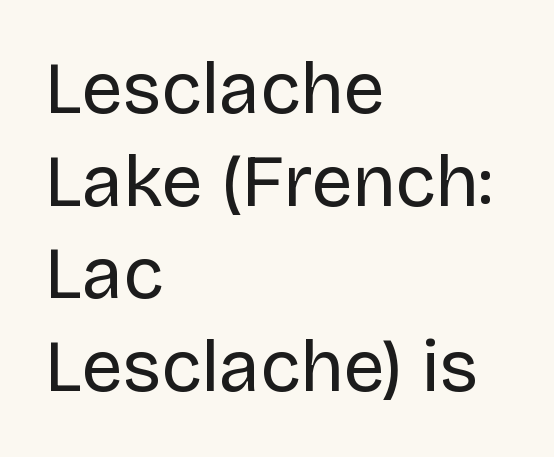
{"serif": "no", "italic": "no", "bold": "no", "weight": "regular", "width": "normal", "stroke_contrast": "low", "x_height": "large", "monospaced": "no", "underline": "no", "align": "left", "line_spacing": "normal", "line_spacing_ratio": 1.27, "letter_spacing": "normal", "letter_spacing_em": 0.0, "glyph_px": 73}
